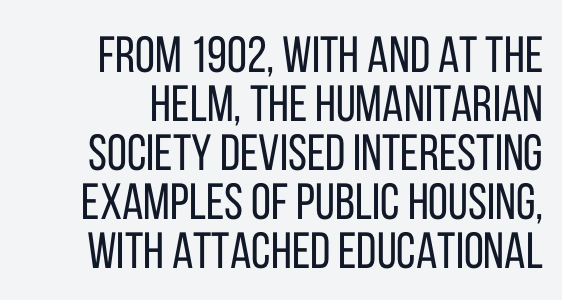
{"serif": "no", "italic": "no", "bold": "no", "weight": "regular", "width": "condensed", "stroke_contrast": "low", "x_height": "large", "monospaced": "no", "underline": "no", "align": "right", "line_spacing": "tight", "line_spacing_ratio": 0.96, "letter_spacing": "normal", "letter_spacing_em": 0.0, "glyph_px": 51}
